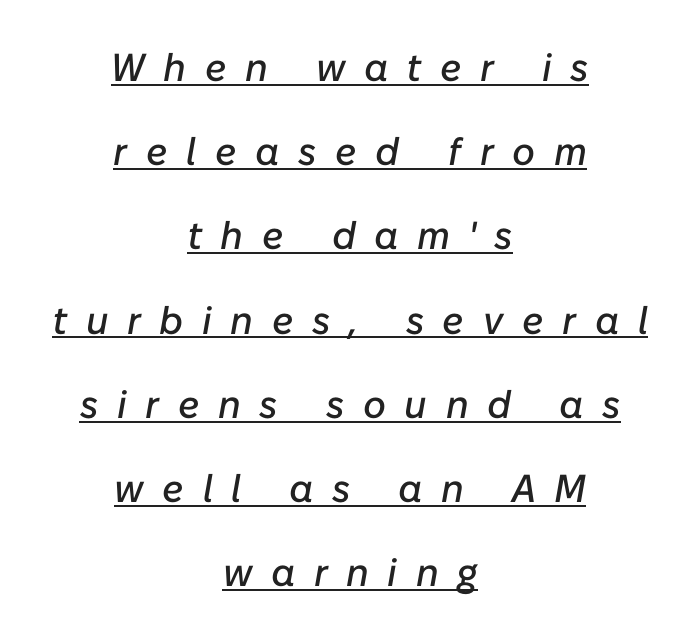
The image shows 39 px text type, italic (leaning right); set centered, loose line spacing (2.16x), unusually wide letter spacing (+0.48 em), underlined; low stroke contrast and a medium x-height.
